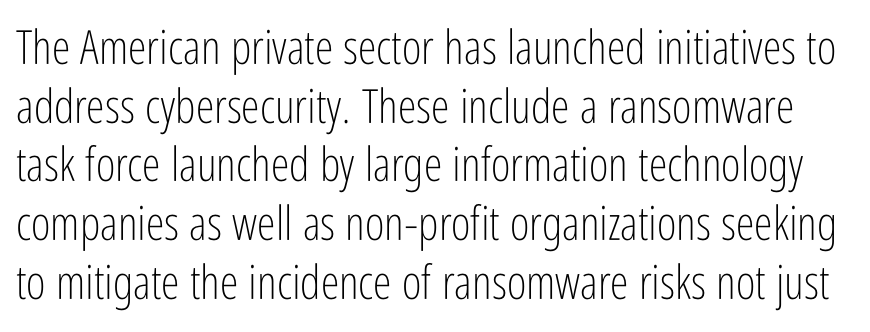
Does the lettering tilt? It doesn't — this is upright. Stems here are at most as thick as an everyday book face. Horizontal bands of white between lines are of average thickness. Nobody drew a line under any word here. Classification — sans serif. The letters advance in unequal steps, a hallmark of proportional type.
